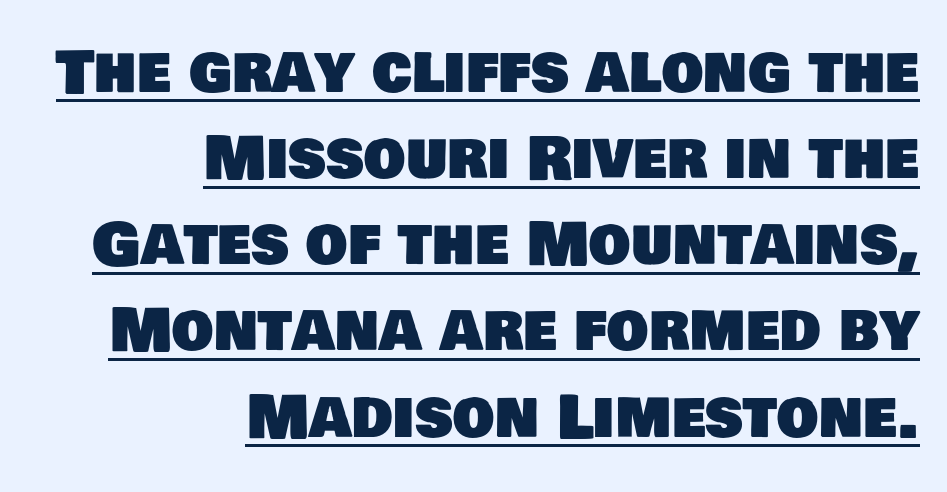
The face used here is rendered with its standard letterfit. The glyphs are accompanied by a horizontal stroke just below them. Here the designer chose a conventional face with non-uniform glyph widths. The block of text has a typical density, with ordinary space between rows.
